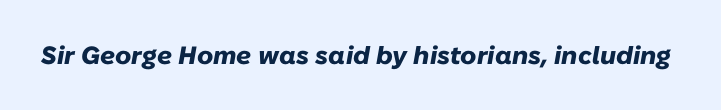
{"italic": "yes", "lean": "right", "slant_degrees": 10, "bold": "yes", "underline": "no", "letter_spacing": "normal", "letter_spacing_em": 0.0, "glyph_px": 25}
